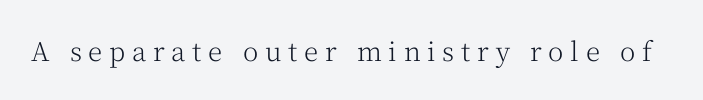
The image shows 26 px text type, upright; set unusually wide letter spacing (+0.26 em), not underlined.
